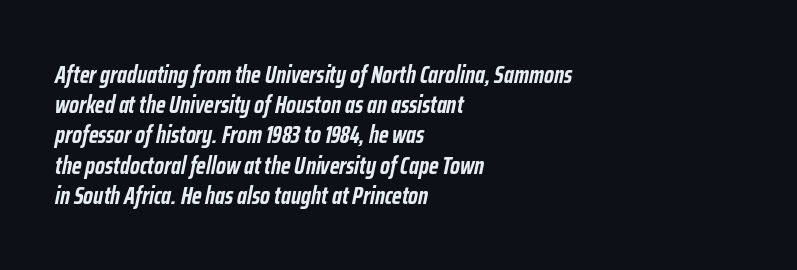
Q: Is the text bold? A: Yes.
Q: Is the text italic (slanted)? A: Yes, it leans right by about 12 degrees.
Q: Is the text underlined? A: No.
Q: How is the paragraph aligned? A: Left-aligned.
Q: Is the spacing between letters normal or unusually wide? A: Normal.
Q: Is the spacing between lines tight, normal or loose? A: Normal.
